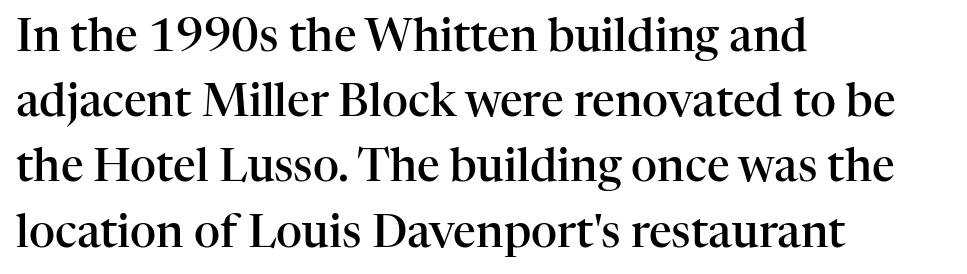
The image shows 45 px semibold serif type, upright; set left-aligned, normal line spacing (1.45x), normal letter spacing, not underlined; high stroke contrast and a medium x-height.
